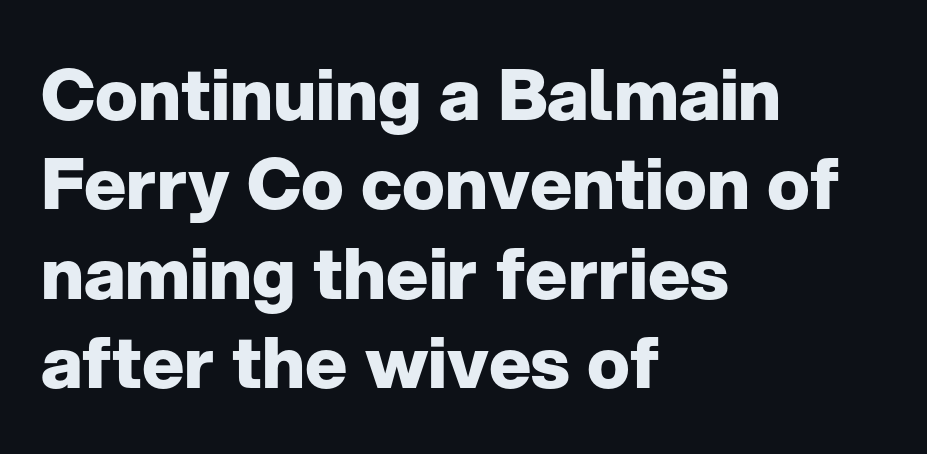
The type sits square on the baseline with zero lean. Short and long lines alike share a common starting point at left. Only glyphs here, with clear space below each row. Letterform terminals end flat and unadorned throughout the passage. Summary of vertical rhythm: regular, with standard interline spacing.
